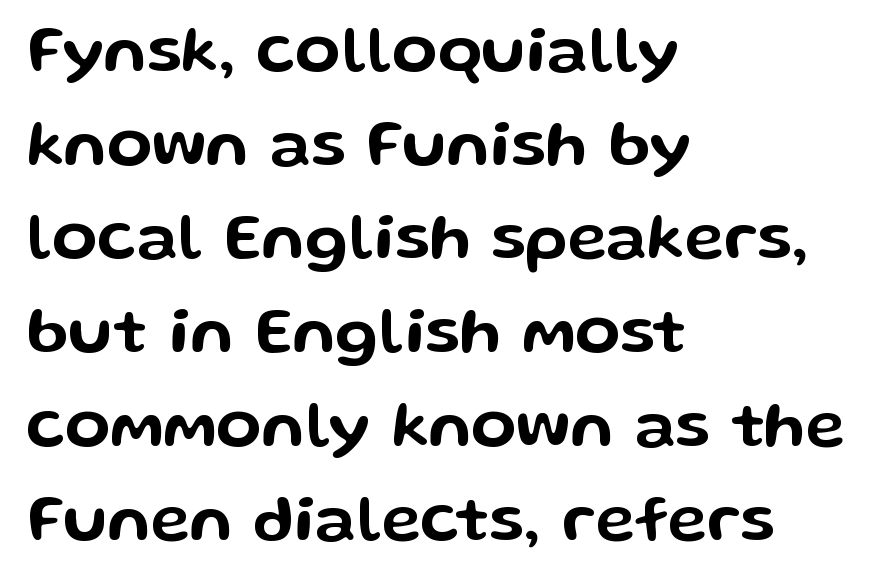
The image shows 66 px wide sans-serif type, upright; set left-aligned, normal line spacing (1.42x), normal letter spacing, not underlined; low stroke contrast and a medium x-height.
